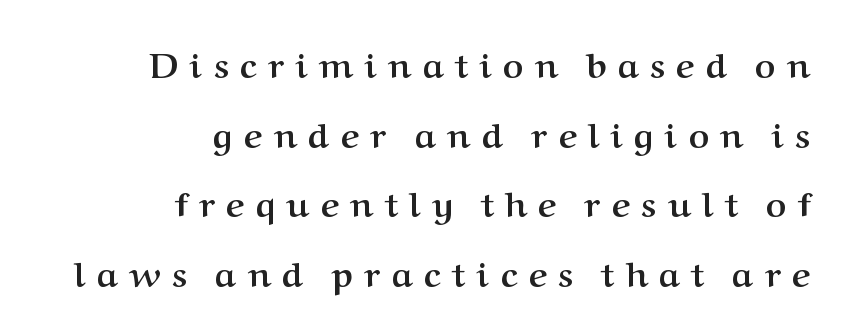
Spacing verdict: proportional, widths tailored to each character. Yep, those are serifs on the letters. The zone under the glyphs is completely vacant. The tracking reads as deliberately expanded to a designer's eye. Characters remain perfectly vertical along every line. The lines are quadded right.
